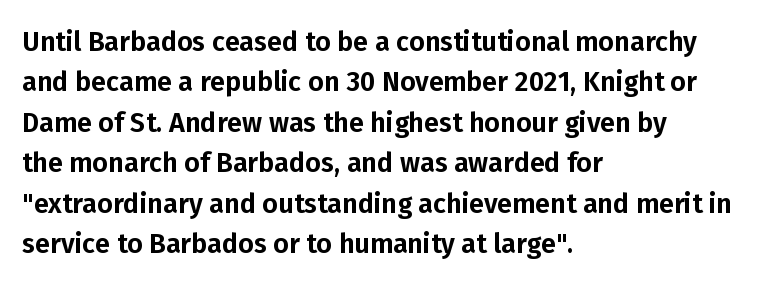
{"italic": "no", "underline": "no", "align": "left", "line_spacing": "normal", "line_spacing_ratio": 1.5, "letter_spacing": "normal", "letter_spacing_em": 0.0, "glyph_px": 27}
